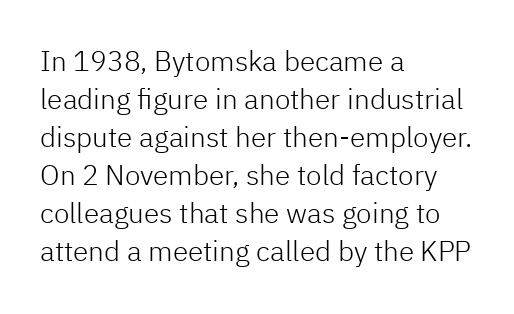
Q: Is the text bold? A: No.
Q: Is the text italic (slanted)? A: No, it is upright.
Q: Is the typeface a serif or a sans-serif typeface? A: Sans-serif.
Q: Is the text underlined? A: No.
Q: How is the paragraph aligned? A: Left-aligned.
Q: Is the spacing between letters normal or unusually wide? A: Normal.
Q: Is the spacing between lines tight, normal or loose? A: Normal.
Q: Width (condensed, normal, or wide)? A: Normal.
Q: Stroke contrast? A: Low.
Q: x-height? A: Medium.
Q: Monospaced? A: No.
